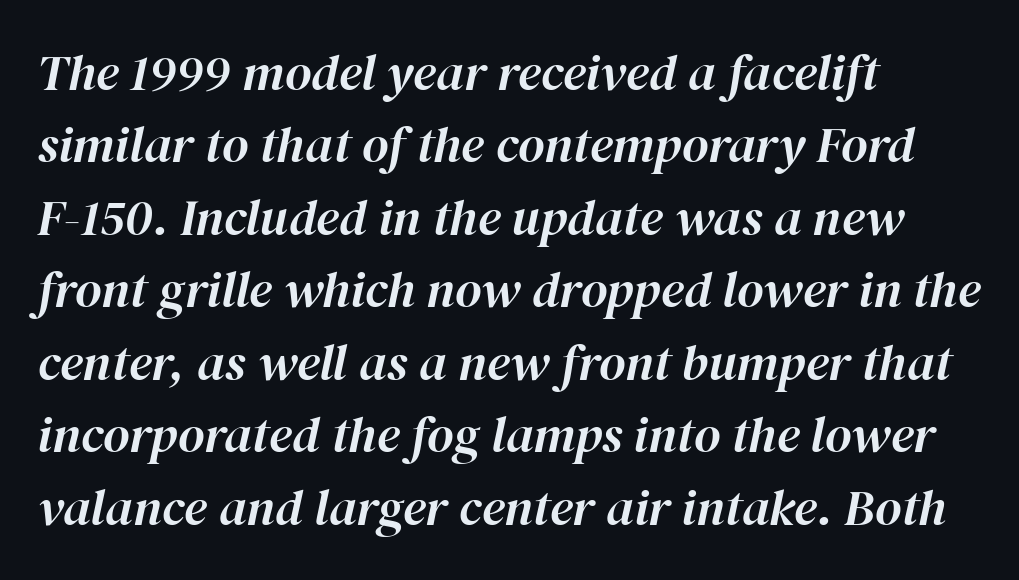
Q: Is the text italic (slanted)? A: Yes, it leans right by about 12 degrees.
Q: Is the text underlined? A: No.
Q: How is the paragraph aligned? A: Left-aligned.
Q: Is the spacing between letters normal or unusually wide? A: Normal.
Q: Is the spacing between lines tight, normal or loose? A: Normal.
Q: Width (condensed, normal, or wide)? A: Normal.
Q: Stroke contrast? A: High.
Q: x-height? A: Medium.
Q: Monospaced? A: No.
